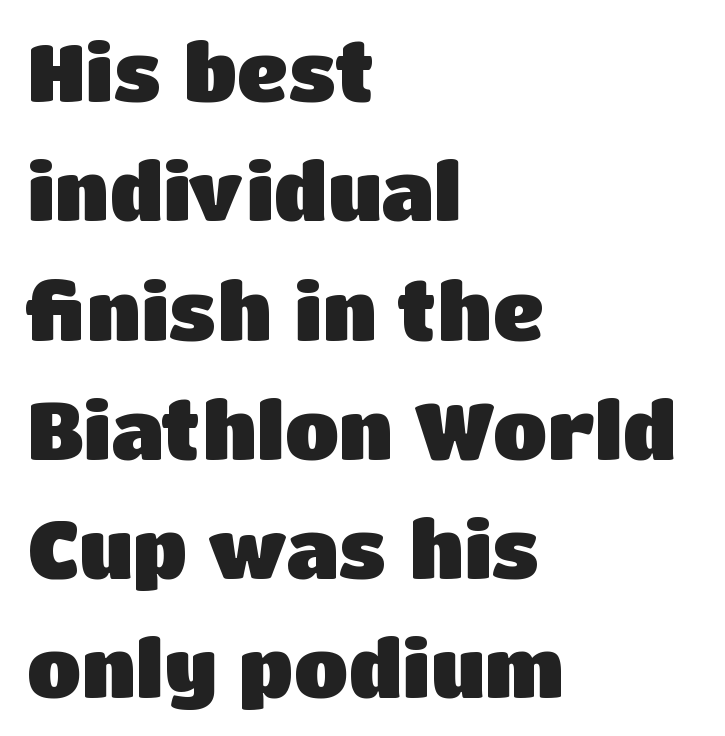
The image shows 79 px heavy sans-serif type, upright; set left-aligned, normal line spacing (1.51x), normal letter spacing, not underlined; low stroke contrast and a large x-height.
